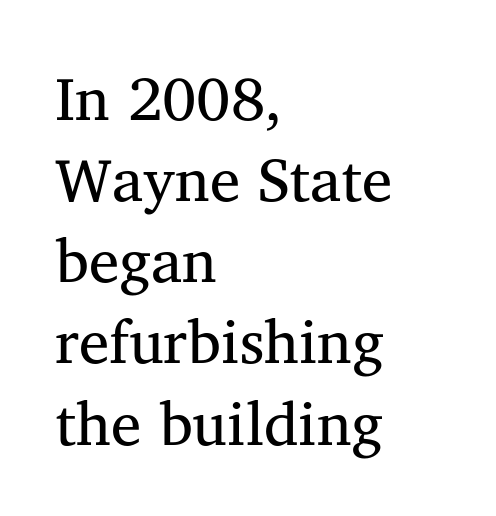
The image shows 61 px regular-weight serif type, upright; set left-aligned, normal line spacing (1.33x), normal letter spacing, not underlined; medium stroke contrast and a medium x-height.
